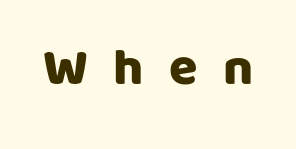
{"serif": "no", "italic": "no", "width": "normal", "stroke_contrast": "low", "x_height": "large", "monospaced": "no", "underline": "no", "letter_spacing": "wide", "letter_spacing_em": 0.49, "glyph_px": 52}
